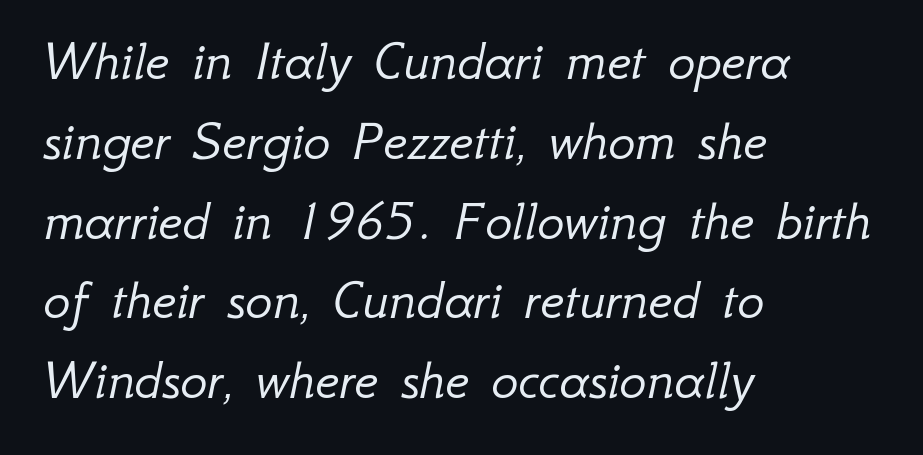
The image shows 57 px light type, italic (leaning right); set left-aligned, normal line spacing (1.4x), normal letter spacing, not underlined; low stroke contrast and a small x-height.
